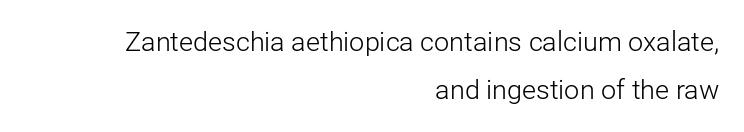
The image shows 27 px text type, upright; set right-aligned, line spacing 1.79x, normal letter spacing, not underlined.
